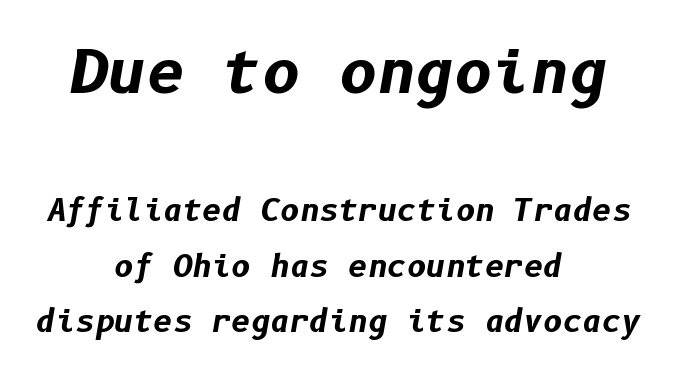
How are the letters spaced? Ordinarily, with no added tracking. Tall strokes in this sample are angled rather than plumb. Block one is the big one; block two sits smaller underneath. Does the copy run flush right? No — it is centered line by line. Thick stems and heavy bowls — unmistakably bold. Quick note: underline off.
